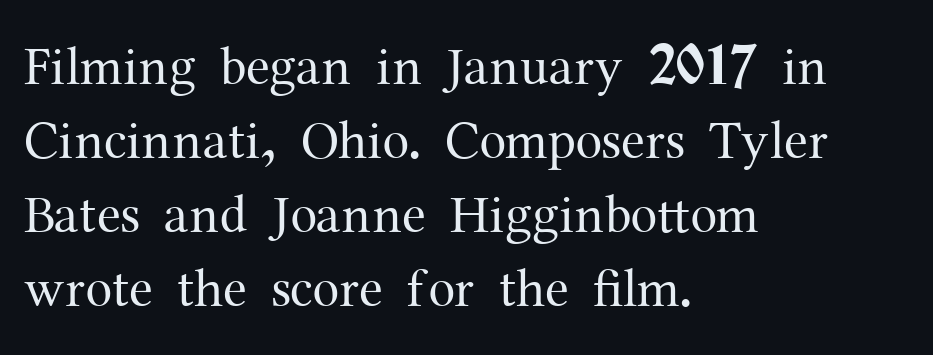
Every stem runs plumb, perpendicular to the baseline. Evenly set lines give the paragraph a standard silhouette. The font sits on the lighter half of the weight spectrum, regular included. You could call the tracking neutral — neither tight nor loose. Alignment: flush left.
